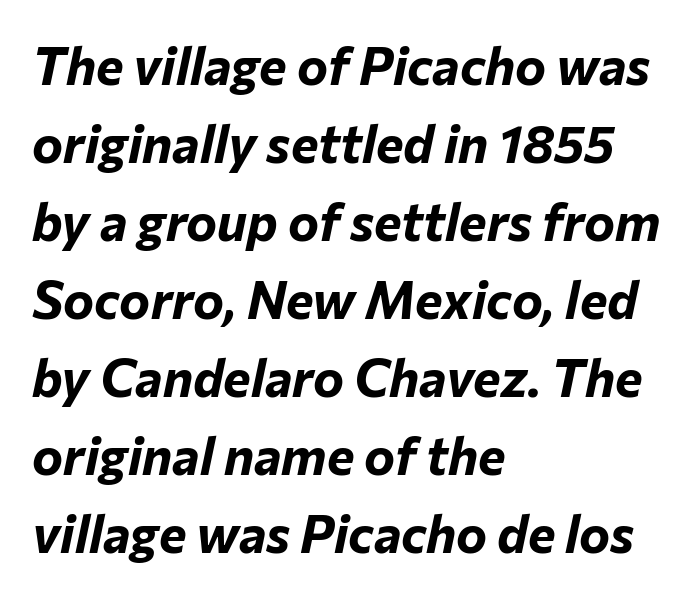
The image shows 52 px bold type, italic (leaning right); set left-aligned, normal line spacing (1.5x), normal letter spacing, not underlined; low stroke contrast and a medium x-height.
